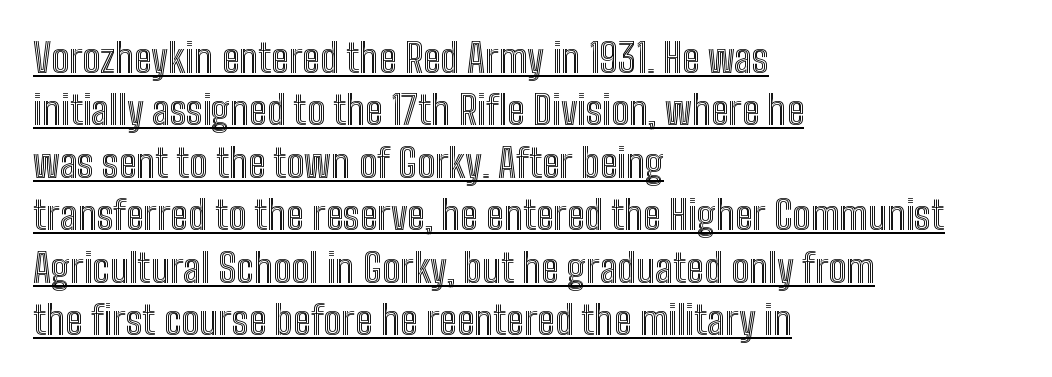
Glance below the letters and you will spot a drawn line. Line spacing here is normal. The typesetter chose a ragged-right arrangement here. Glyph-to-glyph distance matches everyday printed text. Italic? Not at all — the glyphs are vertical.
